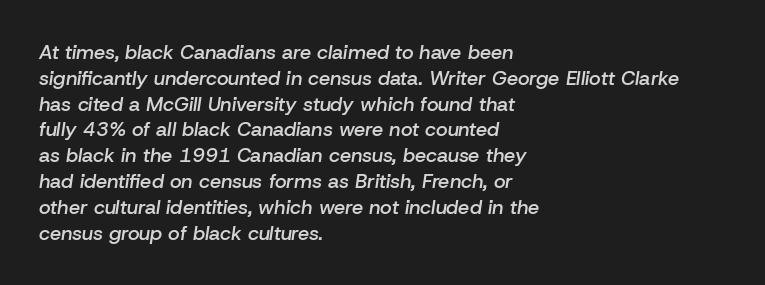
{"italic": "yes", "lean": "right", "slant_degrees": 8, "bold": "semi", "underline": "no", "align": "left", "line_spacing": "normal", "line_spacing_ratio": 1.29, "letter_spacing": "normal", "letter_spacing_em": 0.0, "glyph_px": 20}
